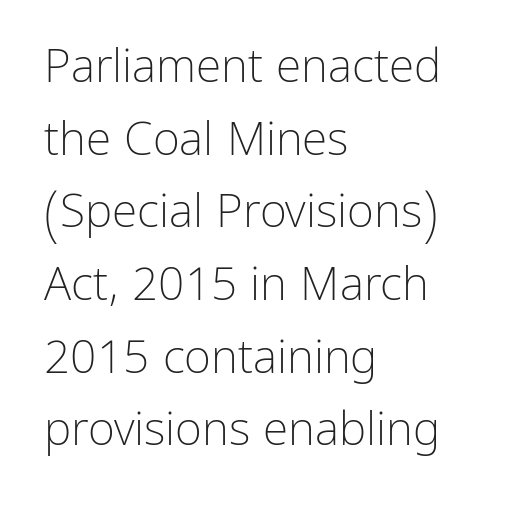
Q: Is the text bold? A: No.
Q: Is the text italic (slanted)? A: No, it is upright.
Q: Is the typeface a serif or a sans-serif typeface? A: Sans-serif.
Q: Is the text underlined? A: No.
Q: How is the paragraph aligned? A: Left-aligned.
Q: Is the spacing between letters normal or unusually wide? A: Normal.
Q: Is the spacing between lines tight, normal or loose? A: Normal.
Q: Width (condensed, normal, or wide)? A: Normal.
Q: Stroke contrast? A: Low.
Q: x-height? A: Medium.
Q: Monospaced? A: No.
